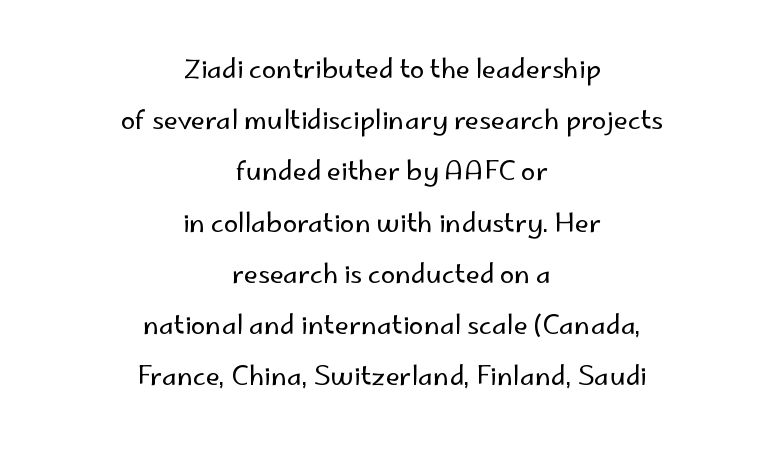
The image shows 26 px text type, upright; set centered, loose line spacing (1.97x), normal letter spacing, not underlined.
